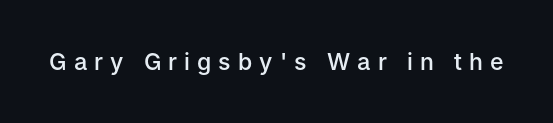
The sample has been set in demibold, a notch under bold. Quick note: not italic, upright. Underline: absent. This sample uses expanded letter spacing, leaving extra air between glyphs.
